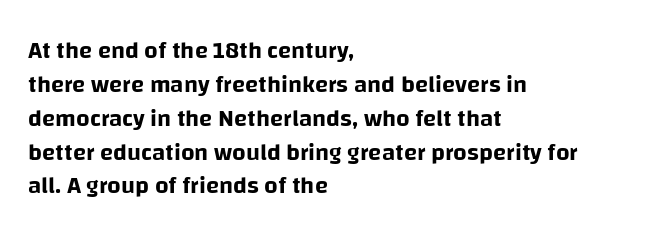
The image shows 24 px text type, upright; set left-aligned, normal line spacing (1.41x), normal letter spacing, not underlined.
